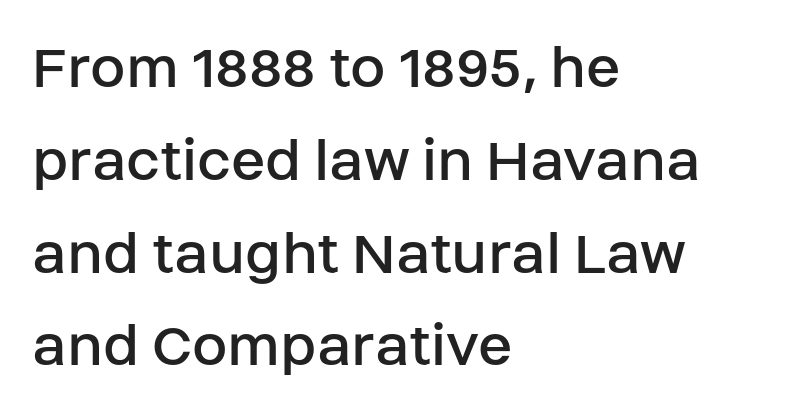
A light-to-regular cut is what we see here. Do the characters align in a grid? No, the font is proportional. Here the glyphs are tracked normally, forming tight word shapes. Unlike italic type, these characters show no tilt at all. This rendering employs a face without finishing strokes, i.e., a sans-serif. Horizontally, the lines are justified to the leading edge only.
